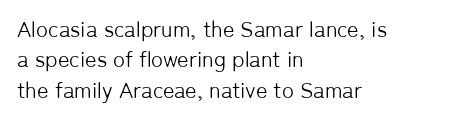
The image shows 22 px text type, upright; set left-aligned, normal line spacing (1.38x), normal letter spacing, not underlined.
